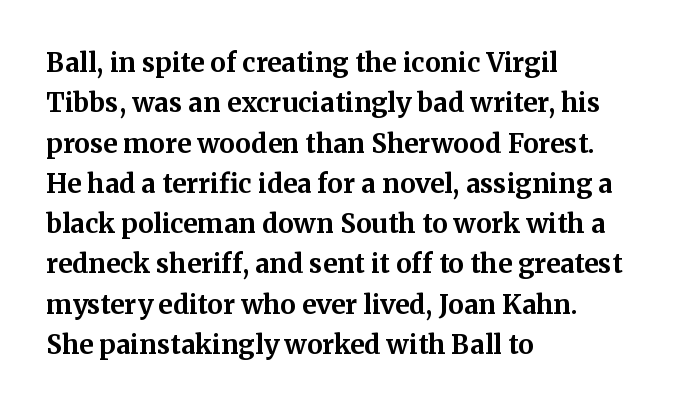
The image shows 26 px bold type, upright; set left-aligned, normal line spacing (1.55x), normal letter spacing, not underlined.
